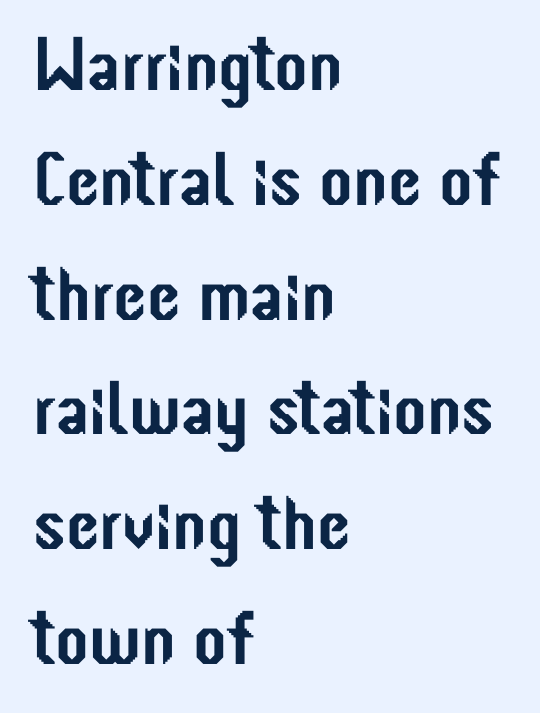
Examine the stroke ends and you'll find no serifs. Visually the block forms a straight wall on the left and a jagged coastline on the right. Bare-footed words on every line. Does extra space separate the letters? No, they use regular spacing.
